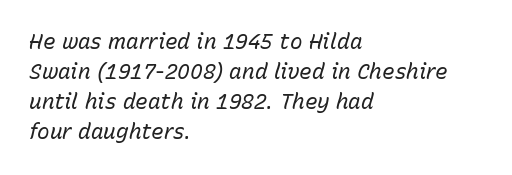
{"italic": "yes", "lean": "right", "slant_degrees": 15, "bold": "no", "underline": "no", "align": "left", "line_spacing": "normal", "line_spacing_ratio": 1.43, "letter_spacing": "normal", "letter_spacing_em": 0.0, "glyph_px": 21}
